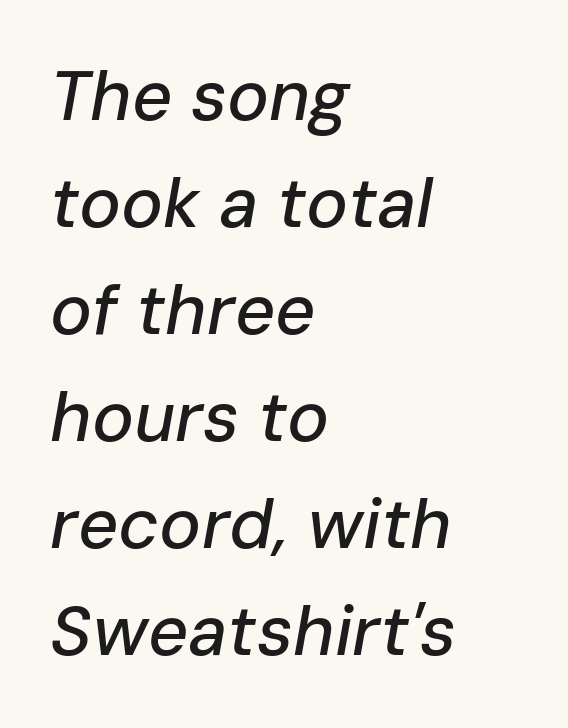
Q: Is the text italic (slanted)? A: Yes, it leans right by about 10 degrees.
Q: Is the text underlined? A: No.
Q: How is the paragraph aligned? A: Left-aligned.
Q: Is the spacing between letters normal or unusually wide? A: Normal.
Q: Is the spacing between lines tight, normal or loose? A: Normal.
Q: Width (condensed, normal, or wide)? A: Normal.
Q: Stroke contrast? A: Low.
Q: x-height? A: Medium.
Q: Monospaced? A: No.
